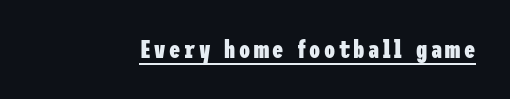
Q: Is the text bold? A: Yes.
Q: Is the text italic (slanted)? A: No, it is upright.
Q: Is the text underlined? A: Yes.
